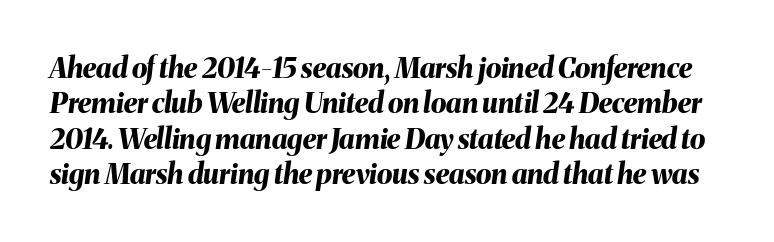
{"italic": "yes", "lean": "right", "slant_degrees": 8, "bold": "yes", "weight": "bold", "width": "normal", "stroke_contrast": "medium", "x_height": "medium", "monospaced": "no", "underline": "no", "line_spacing": "normal", "line_spacing_ratio": 1.26, "letter_spacing": "normal", "letter_spacing_em": 0.0, "glyph_px": 28}
